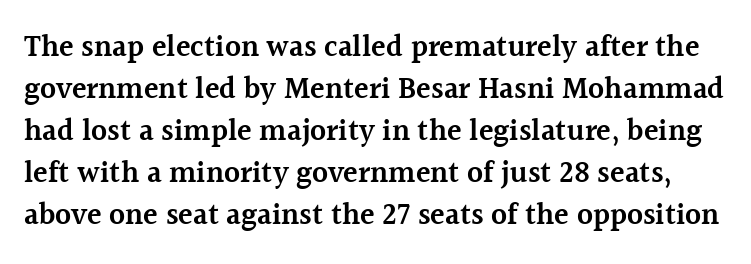
The image shows 30 px semibold serif type, upright; set normal line spacing (1.4x), normal letter spacing, not underlined; a medium x-height.
